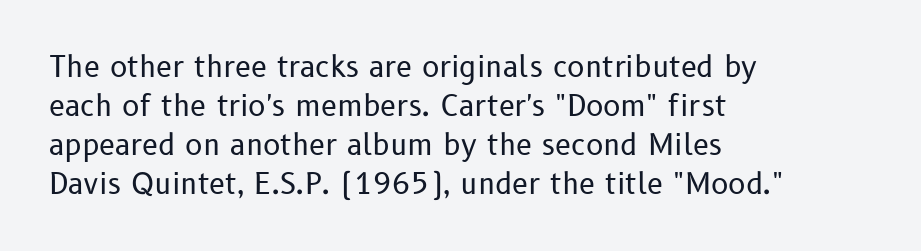
Do the characters align in a grid? No, the font is proportional. One glance says typical: line gaps are just what's usual. Posture: vertical. Weight class: somewhere from thin through regular. Short note: letters normally spaced. The paragraph shown leans on its left margin.
